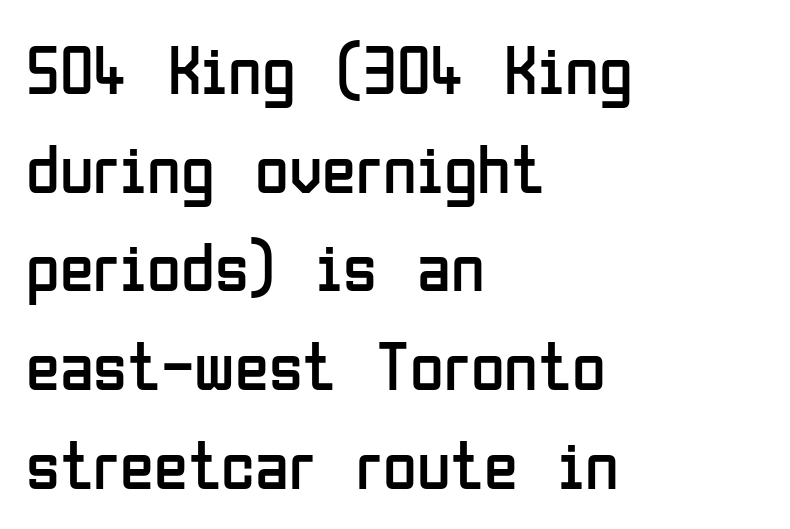
{"serif": "no", "italic": "no", "bold": "no", "weight": "regular", "width": "condensed", "stroke_contrast": "low", "x_height": "medium", "monospaced": "no", "underline": "no", "align": "left", "line_spacing": "normal", "line_spacing_ratio": 1.43, "letter_spacing": "normal", "letter_spacing_em": 0.0, "glyph_px": 69}
